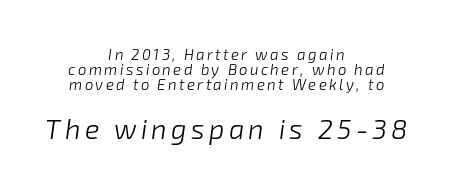
Q: Is the text bold? A: No.
Q: Is the text italic (slanted)? A: Yes, it leans right by about 8 degrees.
Q: Is the text underlined? A: No.
Q: How is the paragraph aligned? A: Centered.
Q: Is the spacing between lines tight, normal or loose? A: Tight.
Q: Which block of text is set in a larger size, the first (top) or the second (bottom)? A: The second (bottom) one.
